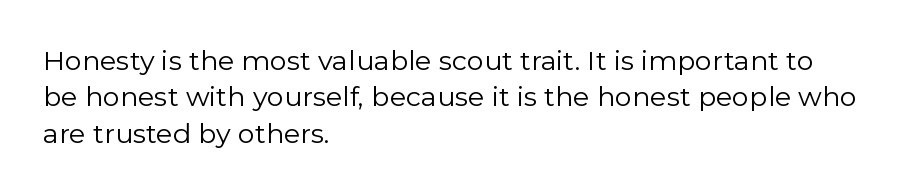
Upright lettering throughout. Reading down the column, the eye jumps a familiar distance to each next line. The typesetting does not lean heavy: it is not bold. Horizontal alignment here is leftward, the default for most running prose. The space directly below the letters is spotless. Glyph-to-glyph distance matches everyday printed text.
